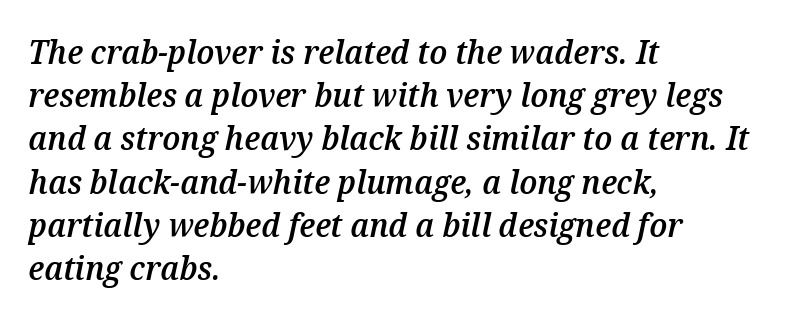
Regular leading. Each letter keeps its own natural width here, so spacing adapts to shape. Line beginnings align vertically; line endings do not. A clean baseline with only descenders dipping below it. Standard letterfit; no display-style spreading of the glyphs.
